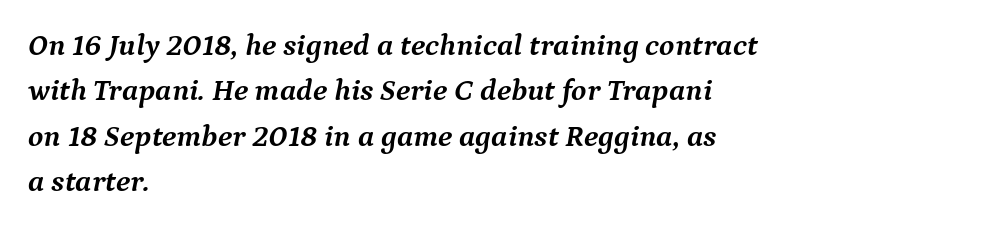
{"serif": "yes", "italic": "yes", "lean": "right", "slant_degrees": 9, "bold": "yes", "weight": "semibold", "width": "normal", "stroke_contrast": "medium", "x_height": "medium", "monospaced": "no", "underline": "no", "align": "left", "line_spacing": "normal", "line_spacing_ratio": 1.46, "letter_spacing": "normal", "letter_spacing_em": 0.0, "glyph_px": 31}
